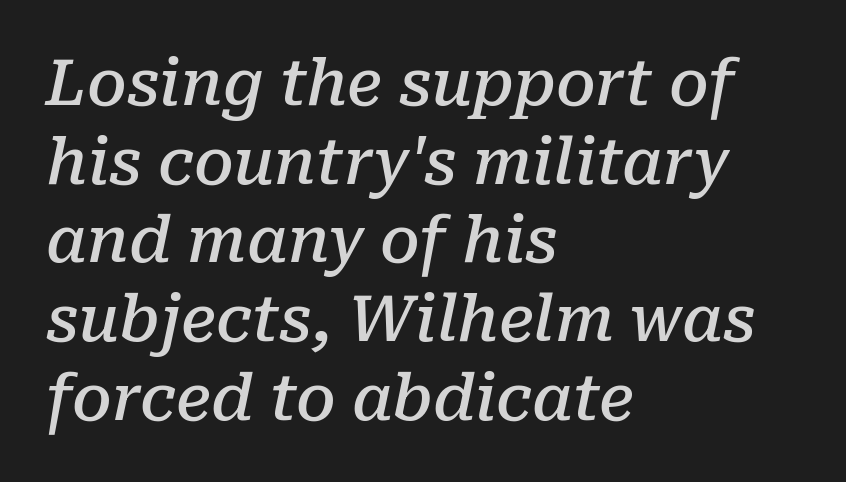
The font family rendered here belongs to the serif group. Honestly, the letter spacing is just normal — you wouldn't notice it. There's an unmistakable incline to the writing here. These lines sit exactly where default settings would place them. Plain, unruled lines of type. The strokes are fattened partway — semibold, not bold.
